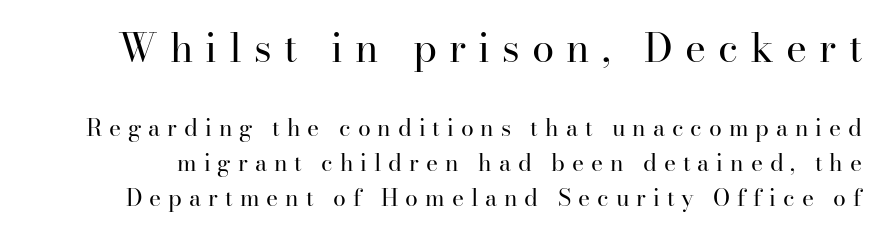
{"serif": "yes", "italic": "no", "bold": "no", "weight": "regular", "width": "normal", "stroke_contrast": "high", "x_height": "small", "monospaced": "no", "underline": "no", "line_spacing": "normal", "line_spacing_ratio": 1.52, "letter_spacing": "wide", "letter_spacing_em": 0.3, "larger_block": "first", "size_ratio": 1.74, "glyph_px": 40}
